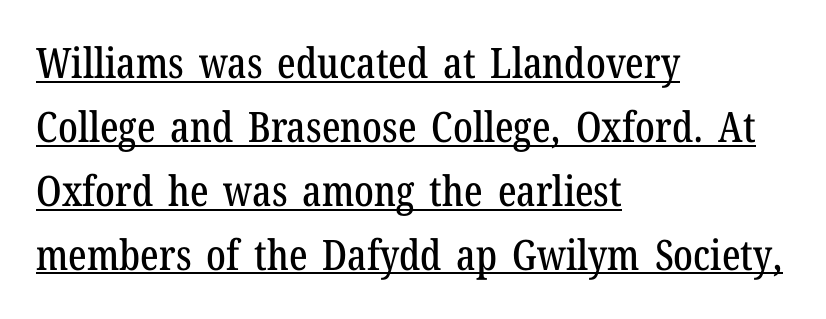
The lines are quadded left. Each word holds together tightly as a unit, with standard inter-letter gaps. In terms of leading, this rendering sits right in the middle. Unlike italic type, these characters show no tilt at all.
